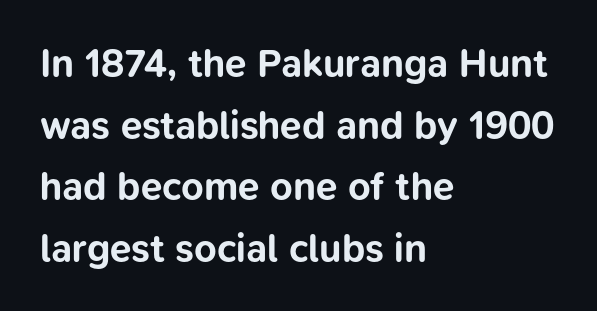
In terms of letterspacing, this is plain default setting. These lines are composed in type without serifs. Normally led — the rows are evenly, conventionally spaced. The face used here has the dense, thick strokes of a bold.
